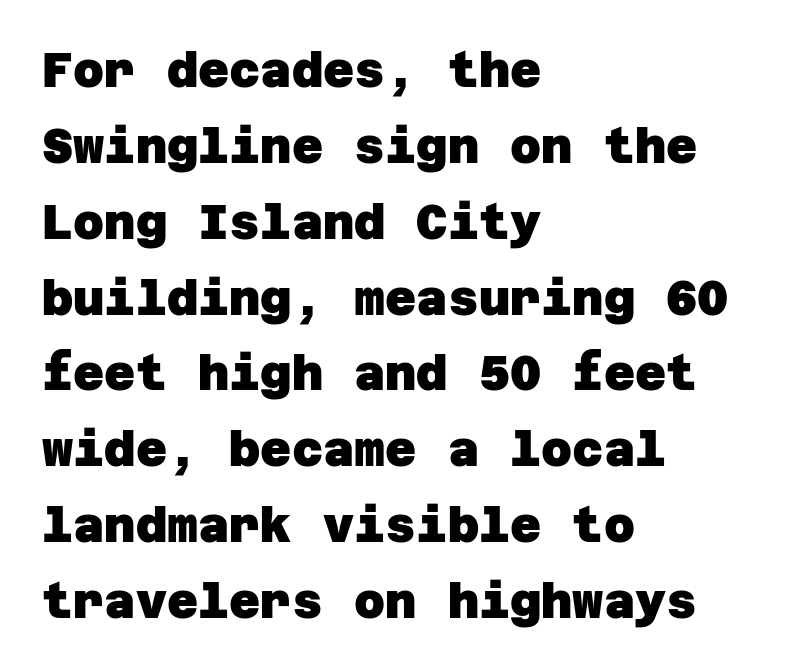
{"serif": "no", "bold": "yes", "weight": "heavy", "width": "normal", "stroke_contrast": "low", "x_height": "large", "underline": "no", "align": "left", "line_spacing": "normal", "line_spacing_ratio": 1.58, "letter_spacing": "normal", "letter_spacing_em": 0.0, "glyph_px": 48}
